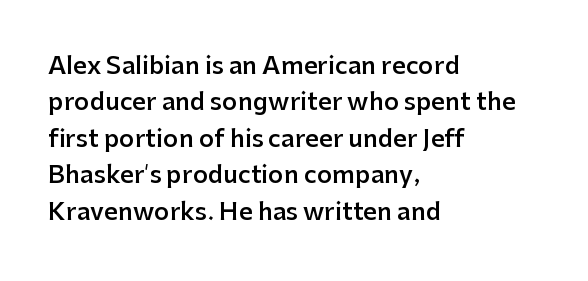
{"italic": "no", "bold": "semi", "underline": "no", "align": "left", "line_spacing": "normal", "line_spacing_ratio": 1.52, "letter_spacing": "normal", "letter_spacing_em": 0.0, "glyph_px": 24}
